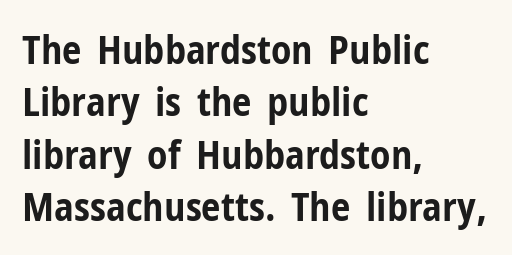
{"serif": "no", "italic": "no", "bold": "yes", "weight": "bold", "width": "condensed", "stroke_contrast": "low", "x_height": "medium", "monospaced": "no", "underline": "no", "align": "left", "line_spacing": "normal", "line_spacing_ratio": 1.34, "letter_spacing": "normal", "letter_spacing_em": 0.0, "glyph_px": 39}
